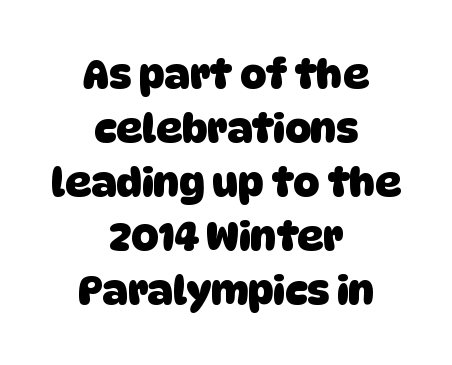
The leading is moderate, giving the passage an even texture. Caption: multi-line text, centered on the measure. No word sits above an underline. The horizontal fit of the characters is conventional and even.
